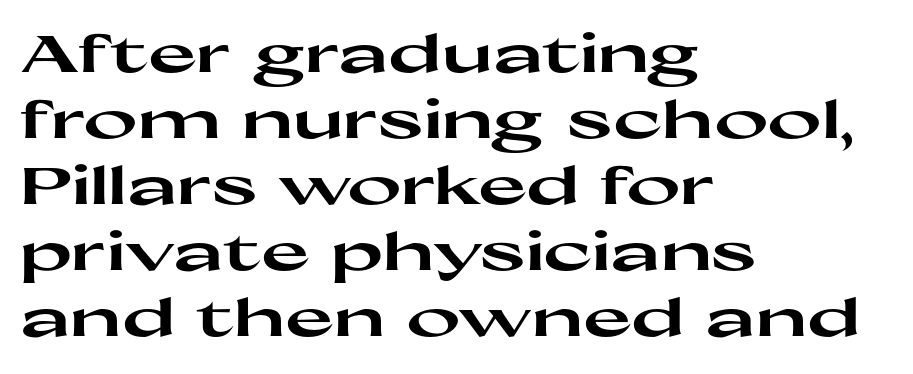
No feet cap the strokes, marking this as sans-serif type. These lines were composed using upright roman letters. Each word holds together tightly as a unit, with standard inter-letter gaps. Notice how descenders clear the ascenders below comfortably — that's standard leading.
